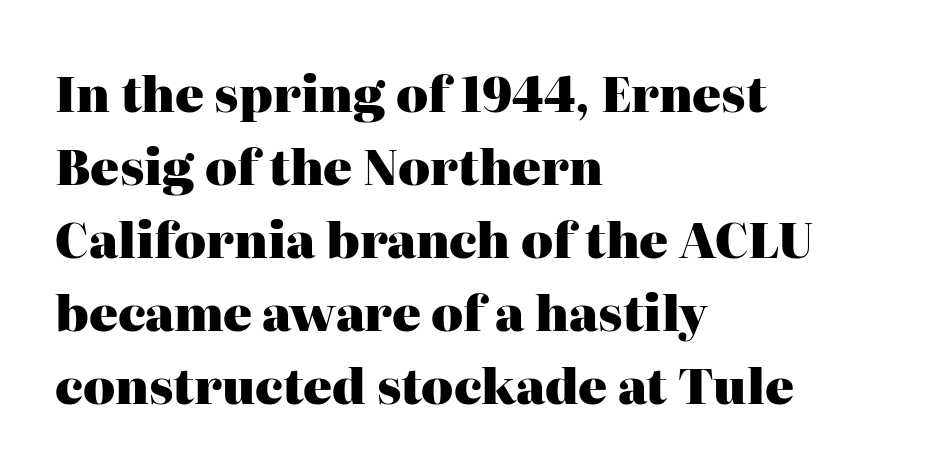
Q: Is the text bold? A: Yes.
Q: Is the text italic (slanted)? A: No, it is upright.
Q: Is the typeface a serif or a sans-serif typeface? A: Serif.
Q: Is the text underlined? A: No.
Q: How is the paragraph aligned? A: Left-aligned.
Q: Is the spacing between letters normal or unusually wide? A: Normal.
Q: Is the spacing between lines tight, normal or loose? A: Normal.
Q: Width (condensed, normal, or wide)? A: Normal.
Q: Stroke contrast? A: High.
Q: x-height? A: Medium.
Q: Monospaced? A: No.
